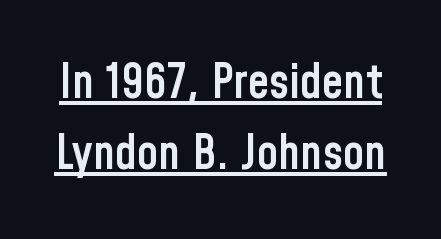
Q: Is the text bold? A: Semi-bold.
Q: Is the text italic (slanted)? A: No, it is upright.
Q: Is the typeface a serif or a sans-serif typeface? A: Sans-serif.
Q: Is the text underlined? A: Yes.
Q: Is the spacing between letters normal or unusually wide? A: Normal.
Q: Is the spacing between lines tight, normal or loose? A: Normal.
Q: Width (condensed, normal, or wide)? A: Condensed.
Q: Stroke contrast? A: Low.
Q: x-height? A: Medium.
Q: Monospaced? A: No.
